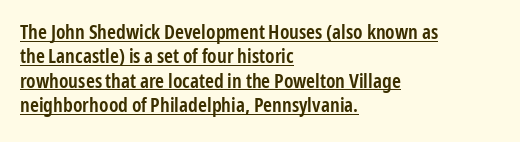
The image shows 20 px text type, upright; set left-aligned, line spacing 1.22x, normal letter spacing, underlined.
